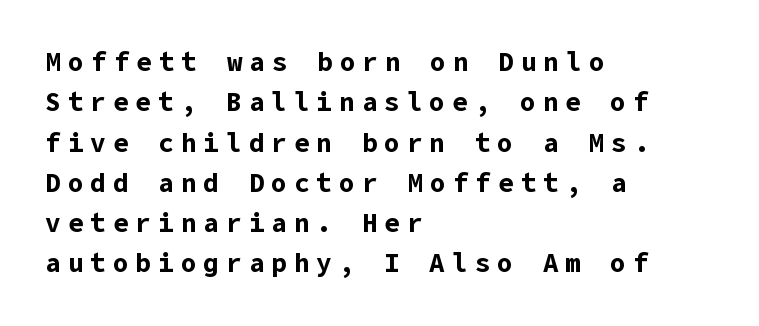
Tracking here is generous; glyphs stand well apart from one another. Weight: bold. Every row of glyphs begins at an identical x-position on the left. Characters remain perfectly vertical along every line. Rule under the text: the space is simply empty.
